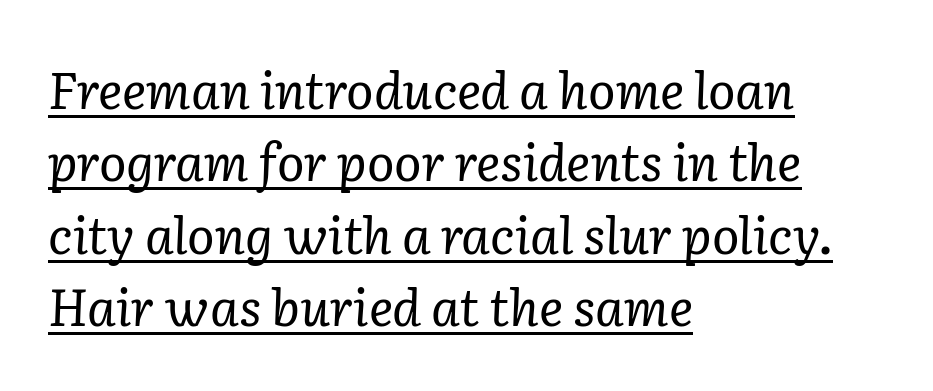
The image shows 51 px regular-weight serif type, italic (leaning right); set left-aligned, normal line spacing (1.42x), normal letter spacing, underlined; low stroke contrast and a medium x-height.
